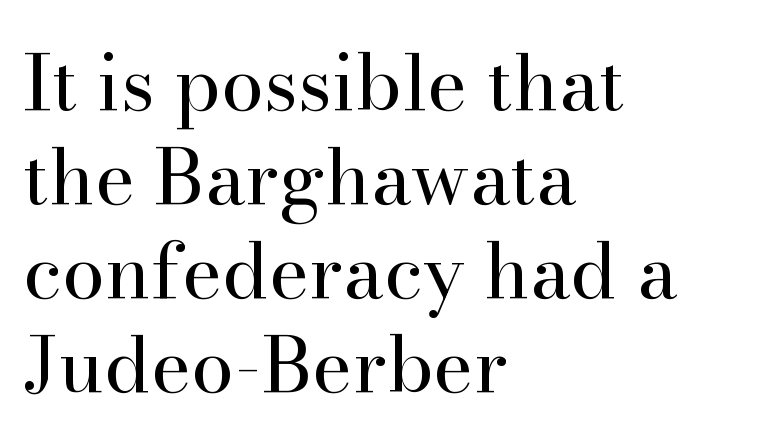
The image shows 77 px regular-weight serif type, upright; set left-aligned, line spacing 1.22x, normal letter spacing, not underlined; high stroke contrast and a small x-height.
